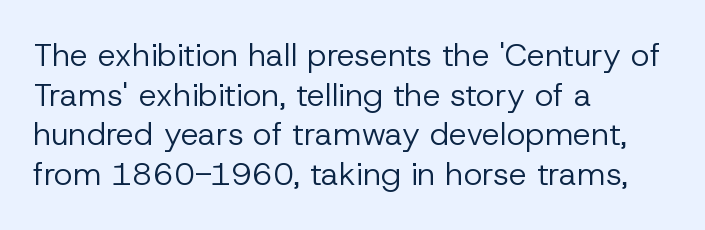
{"serif": "no", "italic": "no", "bold": "no", "weight": "regular", "width": "normal", "stroke_contrast": "low", "x_height": "medium", "monospaced": "no", "underline": "no", "align": "left", "line_spacing_ratio": 1.24, "letter_spacing": "normal", "letter_spacing_em": 0.0, "glyph_px": 32}
